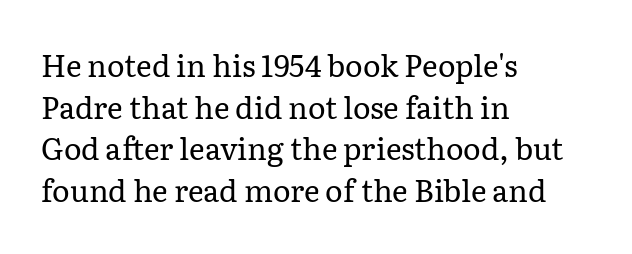
{"serif": "yes", "italic": "no", "bold": "no", "weight": "regular", "width": "normal", "stroke_contrast": "low", "x_height": "medium", "monospaced": "no", "underline": "no", "align": "left", "line_spacing": "normal", "line_spacing_ratio": 1.39, "letter_spacing": "normal", "letter_spacing_em": 0.0, "glyph_px": 30}
